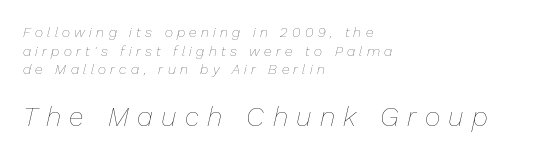
Q: Is the text bold? A: No.
Q: Is the text italic (slanted)? A: Yes, it leans right by about 13 degrees.
Q: Is the text underlined? A: No.
Q: How is the paragraph aligned? A: Left-aligned.
Q: Is the spacing between letters normal or unusually wide? A: Unusually wide.
Q: Is the spacing between lines tight, normal or loose? A: Normal.
Q: Which block of text is set in a larger size, the first (top) or the second (bottom)? A: The second (bottom) one.
